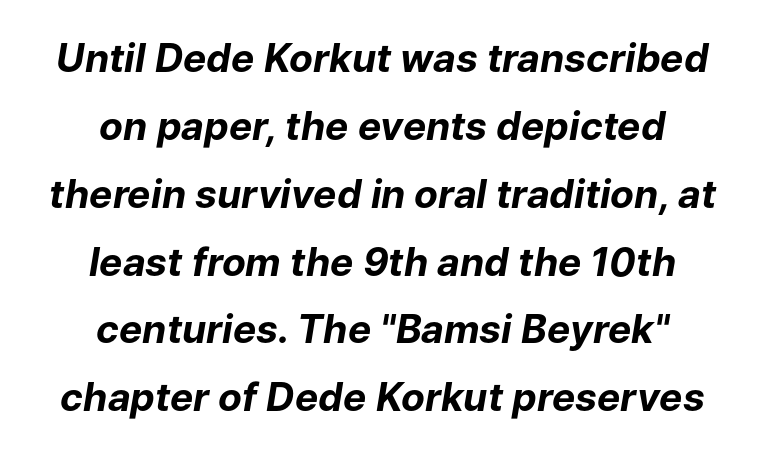
Here the designer chose a conventional face with non-uniform glyph widths. Would a proofreader flag this as italicized? Yes. The compositor balanced each line on the midline. Typographic density is high because the face is bold.
